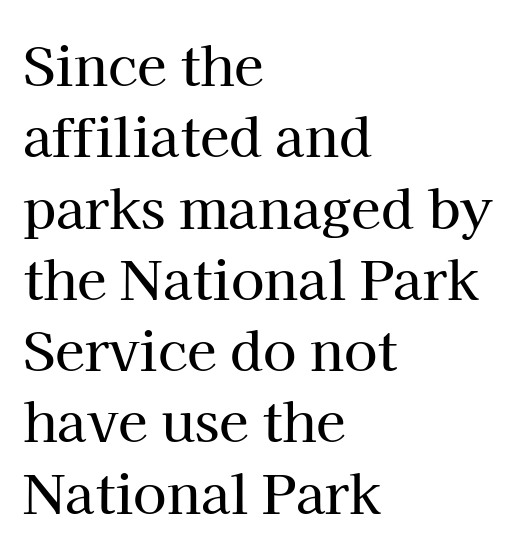
The image shows 54 px serif type, upright; set left-aligned, normal line spacing (1.32x), normal letter spacing, not underlined; high stroke contrast and a medium x-height.
